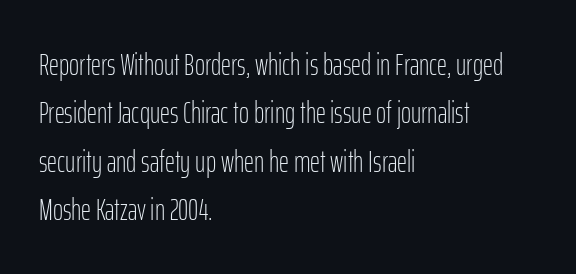
The image shows 31 px light, condensed sans-serif type, upright; set left-aligned, normal line spacing (1.56x), normal letter spacing, not underlined; low stroke contrast and a medium x-height.
